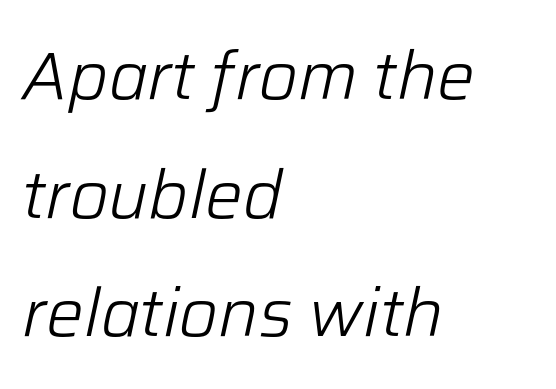
{"italic": "yes", "lean": "right", "slant_degrees": 12, "bold": "no", "weight": "light", "width": "normal", "stroke_contrast": "low", "x_height": "medium", "monospaced": "no", "underline": "no", "align": "left", "line_spacing_ratio": 1.77, "letter_spacing": "normal", "letter_spacing_em": 0.0, "glyph_px": 67}
